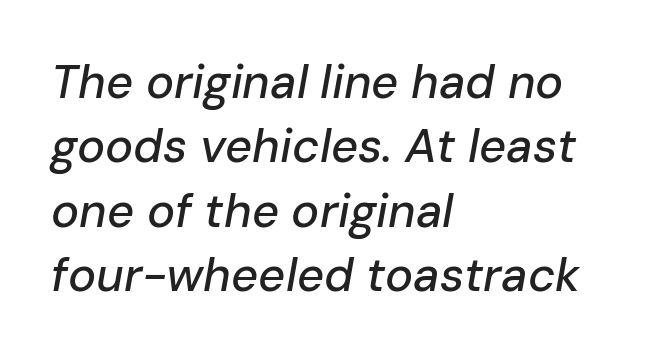
{"italic": "yes", "lean": "right", "slant_degrees": 10, "width": "normal", "stroke_contrast": "low", "x_height": "medium", "monospaced": "no", "underline": "no", "align": "left", "line_spacing": "normal", "line_spacing_ratio": 1.37, "letter_spacing": "normal", "letter_spacing_em": 0.0, "glyph_px": 47}
